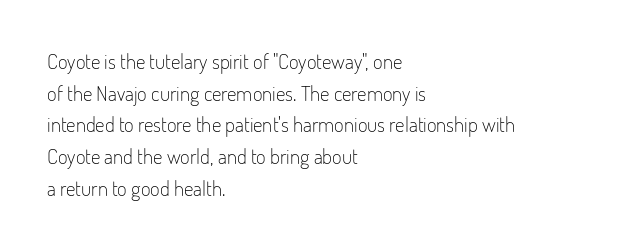
Style check: upright. Leftover space on each line is placed entirely after the last word. The rows are spaced the way most documents space them. The font is comparable to plain body text, perhaps lighter. Honestly, there is no underline to notice here at all. Nobody touched the tracking dial on this one.
